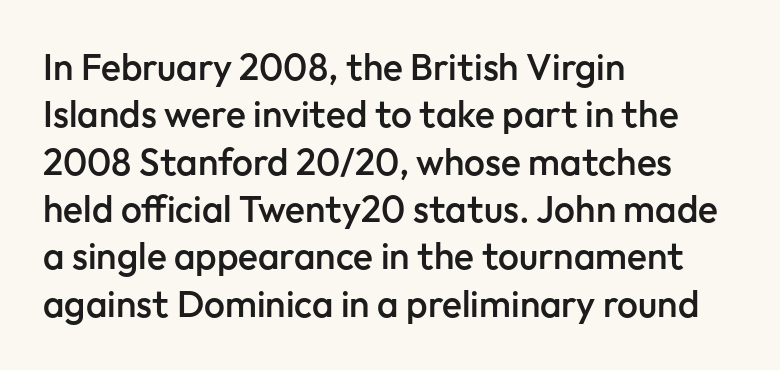
The image shows 37 px semibold sans-serif type, upright; set left-aligned, normal line spacing (1.28x), normal letter spacing, not underlined; low stroke contrast and a medium x-height.
